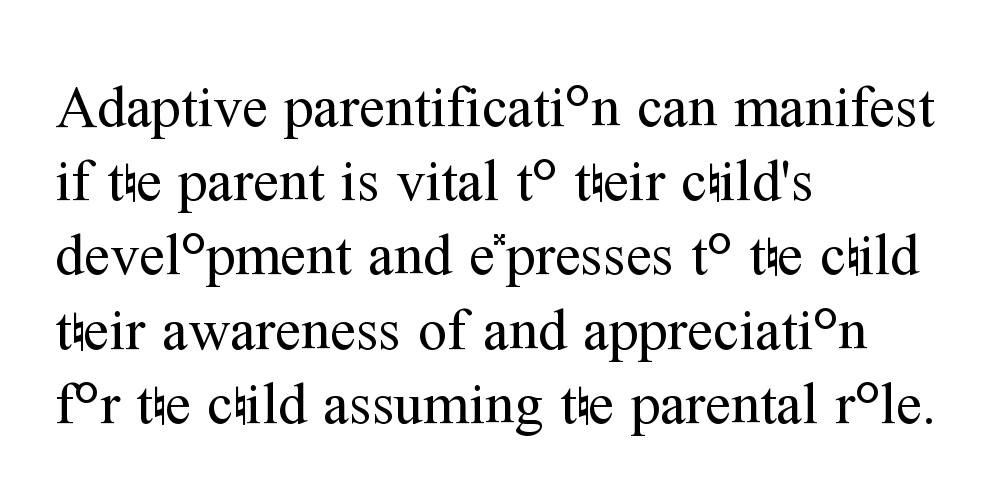
The image shows 58 px regular-weight serif type, upright; set left-aligned, normal line spacing (1.28x), normal letter spacing, not underlined; medium stroke contrast and a medium x-height.
